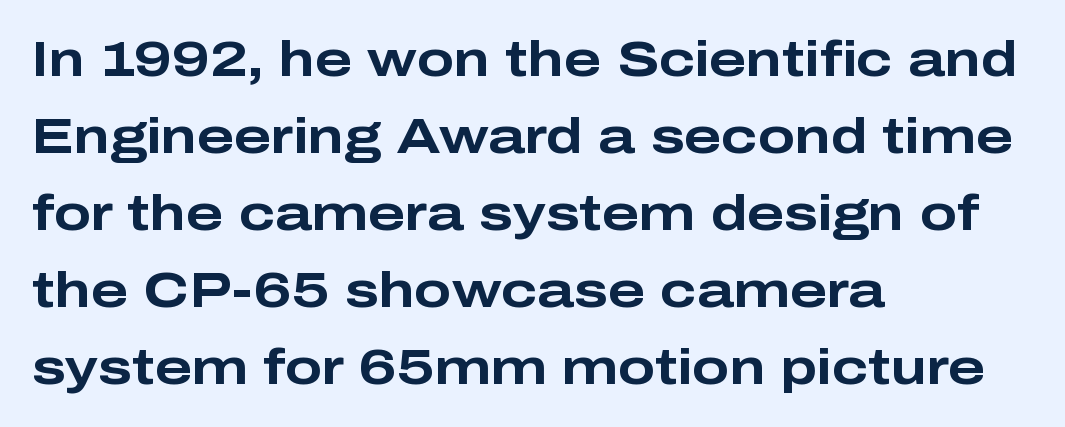
{"serif": "no", "italic": "no", "bold": "yes", "weight": "bold", "width": "wide", "stroke_contrast": "low", "x_height": "medium", "monospaced": "no", "underline": "no", "align": "left", "line_spacing": "normal", "line_spacing_ratio": 1.57, "letter_spacing": "normal", "letter_spacing_em": 0.0, "glyph_px": 49}
